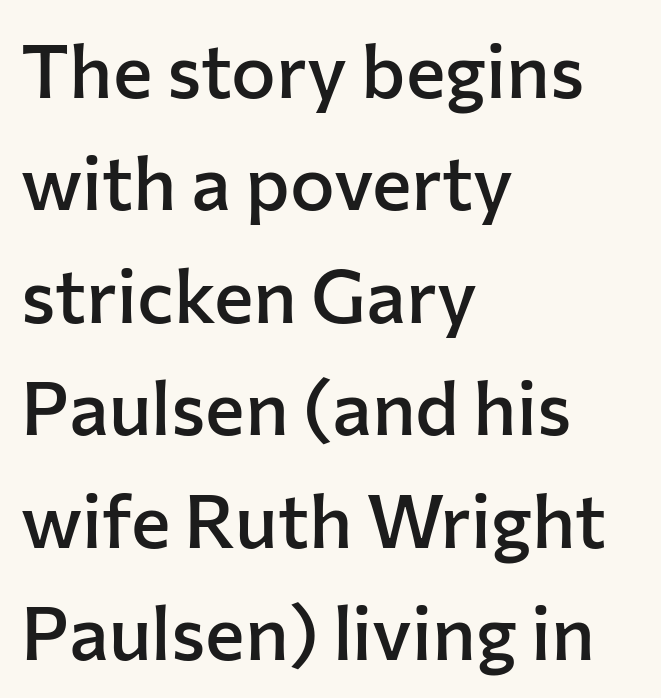
Q: Is the text bold? A: Semi-bold.
Q: Is the text italic (slanted)? A: No, it is upright.
Q: Is the typeface a serif or a sans-serif typeface? A: Sans-serif.
Q: Is the text underlined? A: No.
Q: How is the paragraph aligned? A: Left-aligned.
Q: Is the spacing between letters normal or unusually wide? A: Normal.
Q: Is the spacing between lines tight, normal or loose? A: Normal.
Q: Width (condensed, normal, or wide)? A: Normal.
Q: Stroke contrast? A: Low.
Q: x-height? A: Medium.
Q: Monospaced? A: No.
